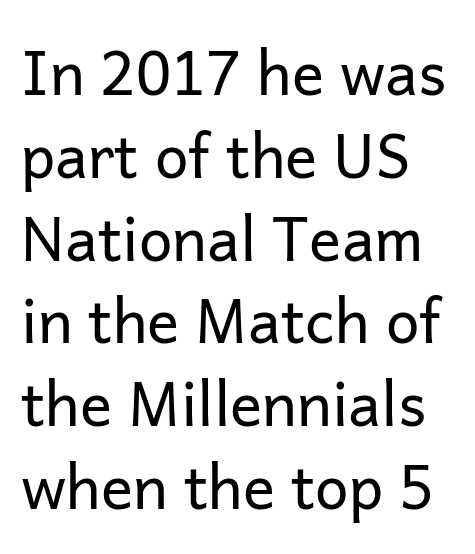
{"serif": "no", "italic": "no", "bold": "no", "weight": "regular", "width": "normal", "stroke_contrast": "low", "x_height": "medium", "monospaced": "no", "underline": "no", "align": "left", "line_spacing": "normal", "line_spacing_ratio": 1.38, "letter_spacing": "normal", "letter_spacing_em": 0.0, "glyph_px": 60}
